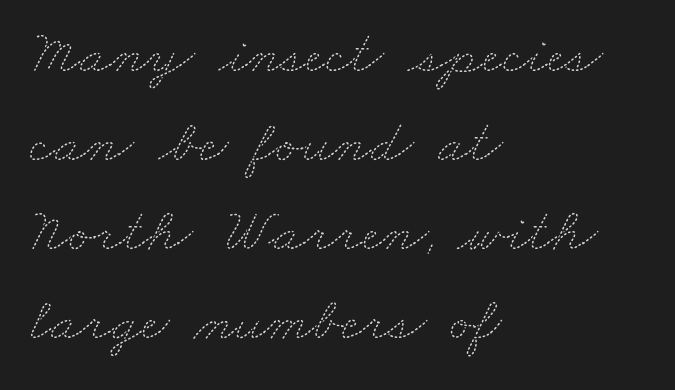
Q: Is the text bold? A: No.
Q: Is the text underlined? A: No.
Q: How is the paragraph aligned? A: Left-aligned.
Q: Is the spacing between letters normal or unusually wide? A: Normal.
Q: Is the spacing between lines tight, normal or loose? A: Normal.
Q: Width (condensed, normal, or wide)? A: Wide.
Q: Stroke contrast? A: Medium.
Q: x-height? A: Small.
Q: Monospaced? A: No.
